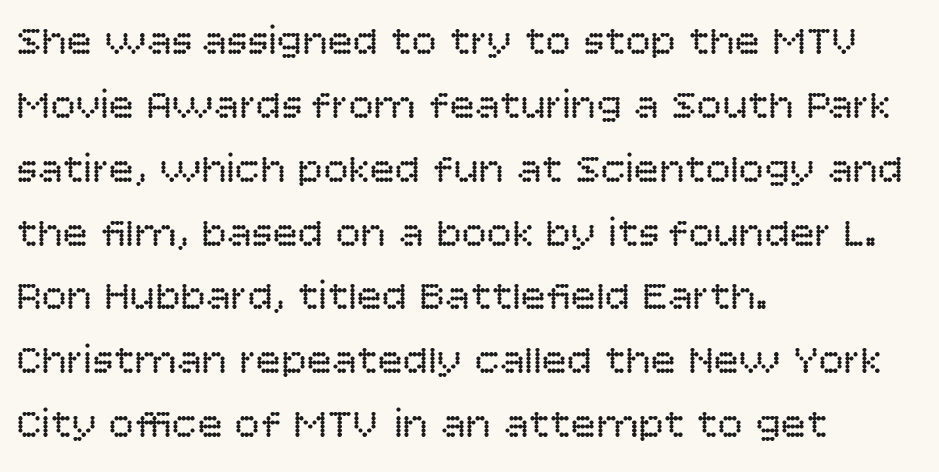
{"serif": "no", "italic": "no", "bold": "no", "weight": "regular", "width": "normal", "stroke_contrast": "low", "x_height": "large", "monospaced": "no", "underline": "no", "align": "left", "line_spacing": "normal", "line_spacing_ratio": 1.52, "letter_spacing": "normal", "letter_spacing_em": 0.0, "glyph_px": 42}
